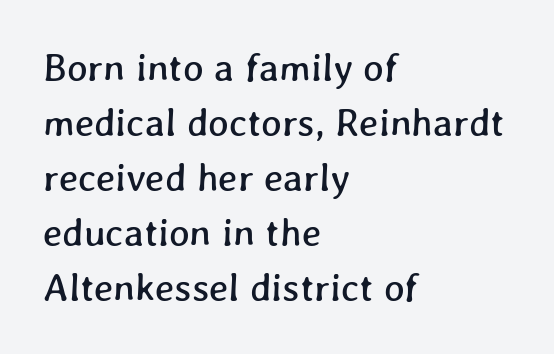
The rendering uses a moderate line-height, typical for paragraphs. Glyph-to-glyph distance matches everyday printed text. The typesetter chose a ragged-right arrangement here. The face used here is proportionally spaced, like ordinary book or web type. The foot of each line stays bare and open.
